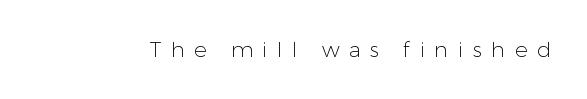
The image shows 21 px text type, upright; set unusually wide letter spacing (+0.46 em), not underlined.
